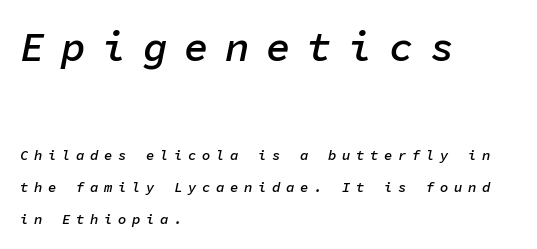
The image shows 41 px semibold type, italic (leaning right), monospaced; set left-aligned, loose line spacing (2.28x), unusually wide letter spacing (+0.4 em), not underlined; the first (top) block is 2.93x larger; low stroke contrast and a medium x-height.
